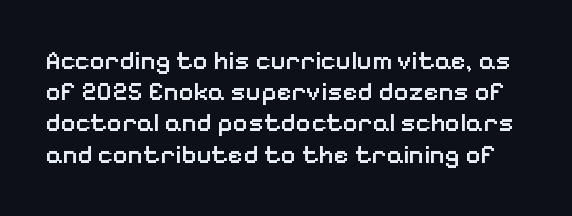
Students, note that the glyphs here touch the page at normal intervals. Posture: vertical. Underlining? Definitely not there. What weight is shown? A semibold, between regular and bold.
